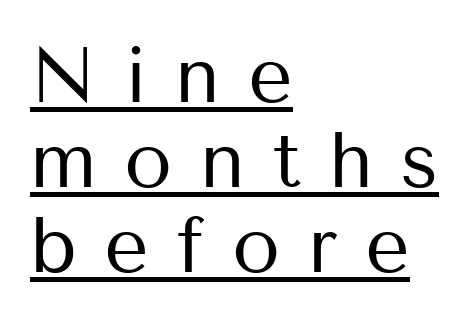
Q: Is the text bold? A: No.
Q: Is the text italic (slanted)? A: No, it is upright.
Q: Is the typeface a serif or a sans-serif typeface? A: Sans-serif.
Q: Is the text underlined? A: Yes.
Q: How is the paragraph aligned? A: Left-aligned.
Q: Is the spacing between letters normal or unusually wide? A: Unusually wide.
Q: Is the spacing between lines tight, normal or loose? A: Tight.
Q: Width (condensed, normal, or wide)? A: Normal.
Q: Stroke contrast? A: Medium.
Q: x-height? A: Medium.
Q: Monospaced? A: No.
